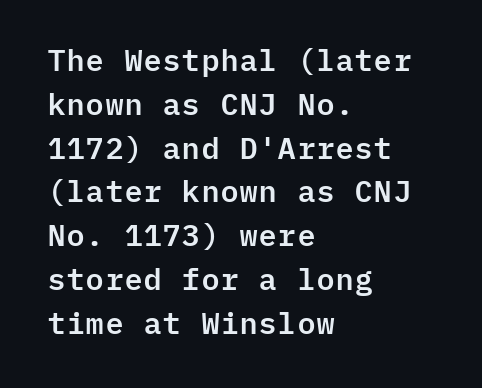
Regarding leading, the lines here are spaced in the standard way. Spacing verdict: monospaced, one width for all characters. The typesetter chose a ragged-right arrangement here. The letterforms sit shoulder to shoulder at normal distance. Bare-footed words on every line.
